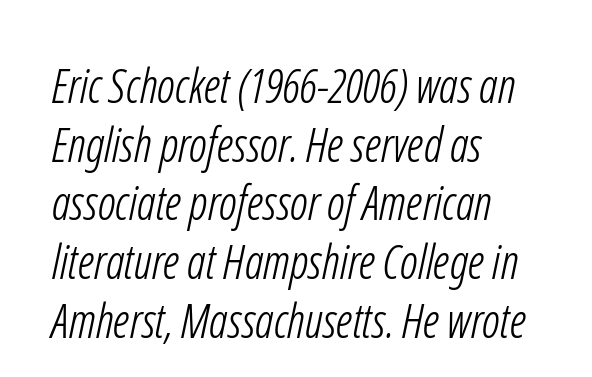
Q: Is the text bold? A: No.
Q: Is the typeface a serif or a sans-serif typeface? A: Sans-serif.
Q: Is the text underlined? A: No.
Q: How is the paragraph aligned? A: Left-aligned.
Q: Is the spacing between letters normal or unusually wide? A: Normal.
Q: Is the spacing between lines tight, normal or loose? A: Normal.
Q: Width (condensed, normal, or wide)? A: Condensed.
Q: Stroke contrast? A: Low.
Q: x-height? A: Medium.
Q: Monospaced? A: No.
